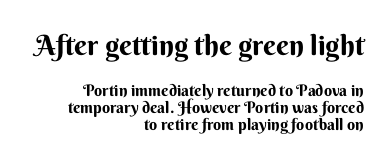
The image shows 28 px bold sans-serif type, upright; set right-aligned, tight line spacing (1.08x), normal letter spacing, not underlined; the first (top) block is 1.75x larger; medium stroke contrast and a small x-height.
